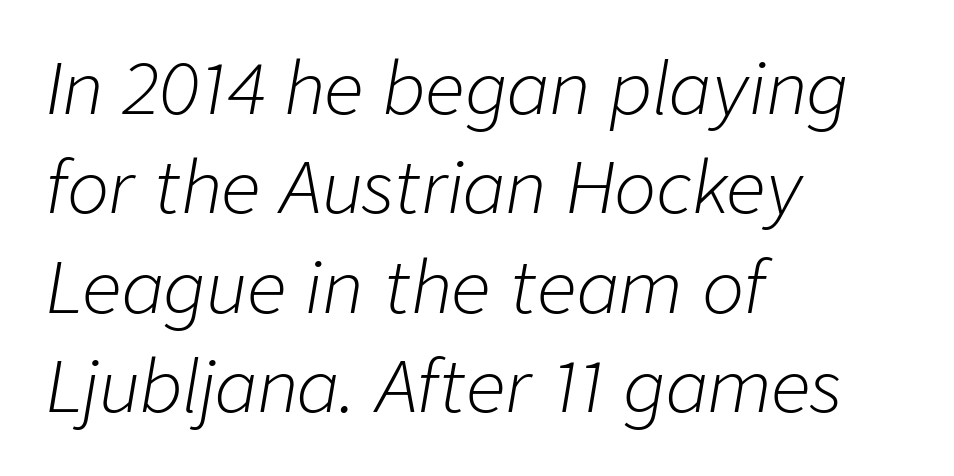
Here the glyphs are tracked normally, forming tight word shapes. Nothing heavy about these letters — not bold at all. The text block is weighted toward the left margin, trailing off unevenly rightward. The space between consecutive lines is moderate. Compared with ordinary roman type, these characters are visibly tilted.
